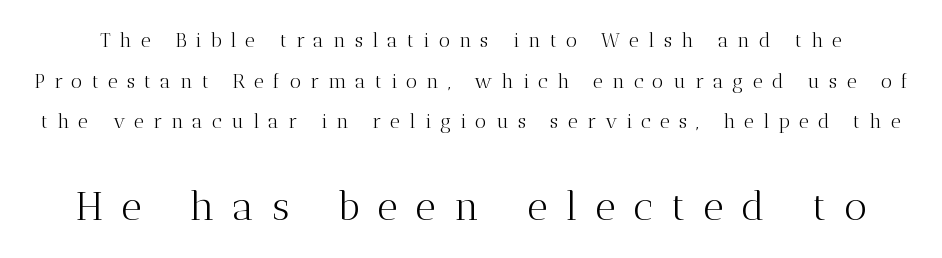
Q: Is the text bold? A: No.
Q: Is the text italic (slanted)? A: No, it is upright.
Q: Is the typeface a serif or a sans-serif typeface? A: Serif.
Q: Is the text underlined? A: No.
Q: Is the spacing between letters normal or unusually wide? A: Unusually wide.
Q: Is the spacing between lines tight, normal or loose? A: Loose.
Q: Which block of text is set in a larger size, the first (top) or the second (bottom)? A: The second (bottom) one.
Q: Width (condensed, normal, or wide)? A: Normal.
Q: Stroke contrast? A: Medium.
Q: x-height? A: Medium.
Q: Monospaced? A: No.
